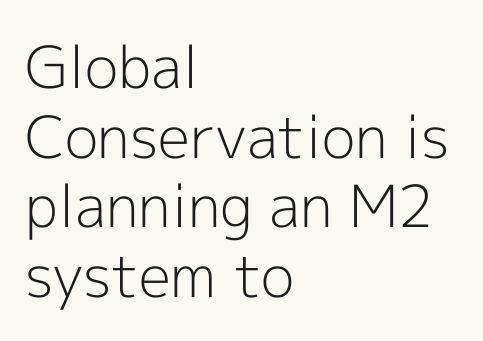
The strokes are not fattened; the text isn't bold. Observe the absence of serifs on each vertical stroke in this sample. These lines stack with their left ends in a neat column. Spacing verdict: proportional, widths tailored to each character.
